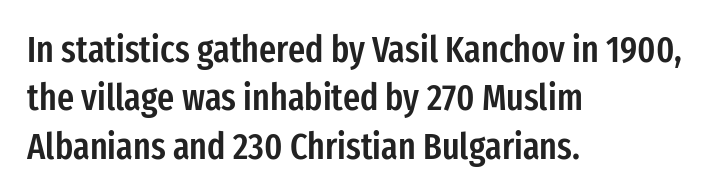
Q: Is the text bold? A: Semi-bold.
Q: Is the text italic (slanted)? A: No, it is upright.
Q: Is the typeface a serif or a sans-serif typeface? A: Sans-serif.
Q: Is the text underlined? A: No.
Q: How is the paragraph aligned? A: Left-aligned.
Q: Is the spacing between letters normal or unusually wide? A: Normal.
Q: Is the spacing between lines tight, normal or loose? A: Normal.
Q: Width (condensed, normal, or wide)? A: Condensed.
Q: Stroke contrast? A: Low.
Q: x-height? A: Medium.
Q: Monospaced? A: No.
